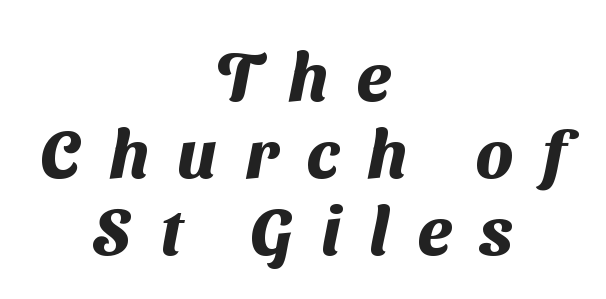
{"serif": "no", "bold": "yes", "weight": "heavy", "width": "normal", "stroke_contrast": "medium", "x_height": "medium", "monospaced": "no", "underline": "no", "align": "center", "line_spacing": "tight", "line_spacing_ratio": 1.13, "letter_spacing": "wide", "letter_spacing_em": 0.42, "glyph_px": 68}
